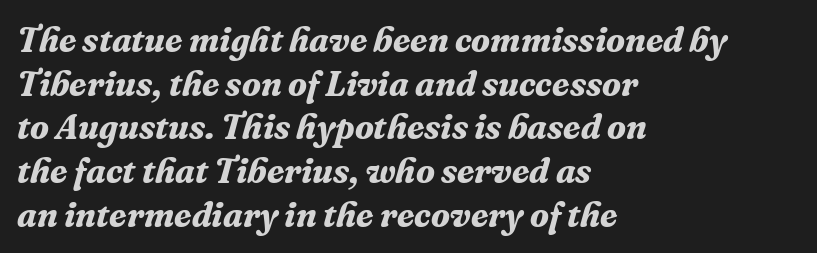
{"serif": "yes", "italic": "yes", "lean": "right", "slant_degrees": 16, "bold": "yes", "weight": "bold", "width": "normal", "stroke_contrast": "medium", "x_height": "medium", "monospaced": "no", "underline": "no", "align": "left", "line_spacing": "normal", "line_spacing_ratio": 1.25, "letter_spacing": "normal", "letter_spacing_em": 0.0, "glyph_px": 35}
